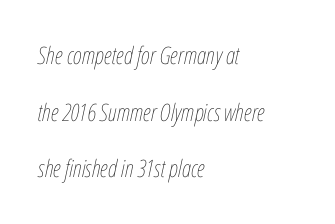
Q: Is the text bold? A: No.
Q: Is the text italic (slanted)? A: Yes, it leans right by about 12 degrees.
Q: Is the text underlined? A: No.
Q: How is the paragraph aligned? A: Left-aligned.
Q: Is the spacing between letters normal or unusually wide? A: Normal.
Q: Is the spacing between lines tight, normal or loose? A: Loose.
